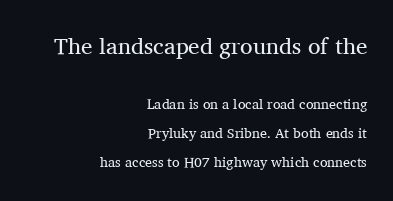
{"italic": "no", "bold": "no", "underline": "no", "align": "right", "line_spacing": "loose", "line_spacing_ratio": 2.08, "letter_spacing": "normal", "letter_spacing_em": 0.0, "larger_block": "first", "size_ratio": 1.64, "glyph_px": 23}
